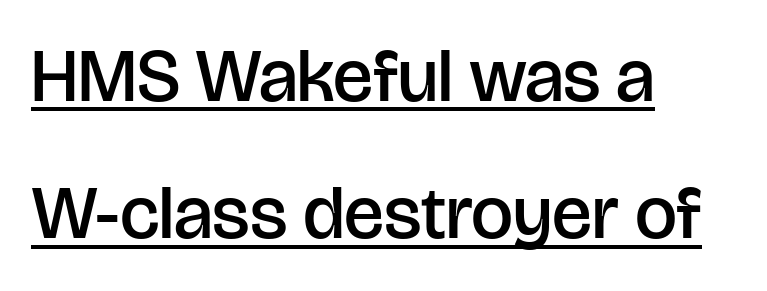
{"serif": "no", "italic": "no", "bold": "semi", "weight": "semibold", "width": "normal", "stroke_contrast": "low", "x_height": "large", "monospaced": "no", "underline": "yes", "align": "left", "line_spacing_ratio": 1.83, "letter_spacing": "normal", "letter_spacing_em": 0.0, "glyph_px": 75}
